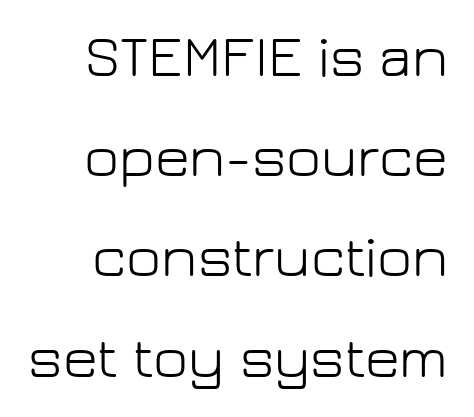
The image shows 60 px light sans-serif type, upright; set normal line spacing (1.67x), normal letter spacing, not underlined; low stroke contrast and a medium x-height.
